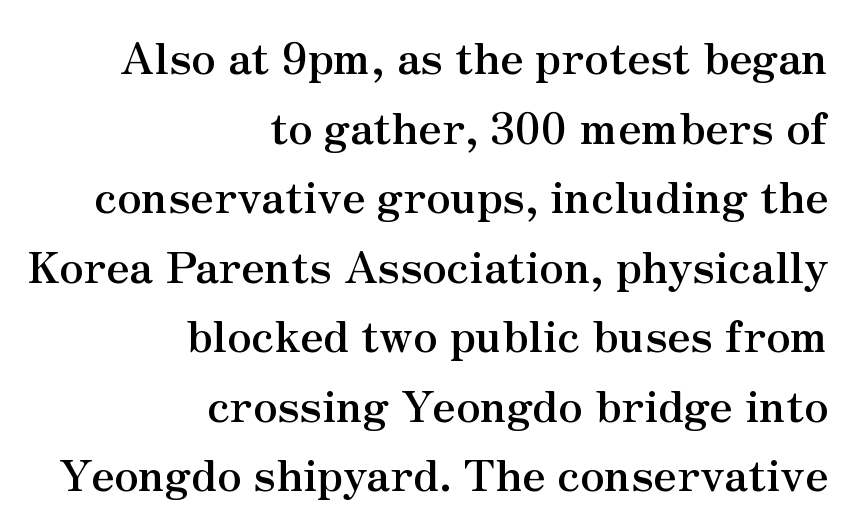
Q: Is the text bold? A: Yes.
Q: Is the text italic (slanted)? A: No, it is upright.
Q: Is the typeface a serif or a sans-serif typeface? A: Serif.
Q: Is the text underlined? A: No.
Q: How is the paragraph aligned? A: Right-aligned.
Q: Is the spacing between letters normal or unusually wide? A: Normal.
Q: Is the spacing between lines tight, normal or loose? A: Normal.
Q: Width (condensed, normal, or wide)? A: Normal.
Q: Stroke contrast? A: Medium.
Q: x-height? A: Small.
Q: Monospaced? A: No.
